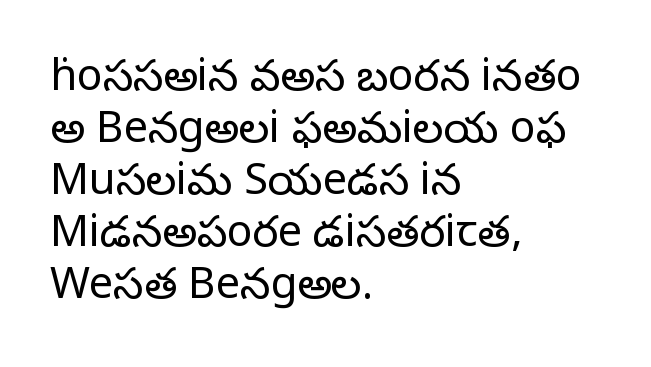
{"serif": "yes", "italic": "no", "bold": "no", "weight": "regular", "width": "normal", "stroke_contrast": "low", "x_height": "large", "monospaced": "no", "underline": "no", "align": "left", "line_spacing_ratio": 1.21, "letter_spacing": "normal", "letter_spacing_em": 0.0, "glyph_px": 43}
